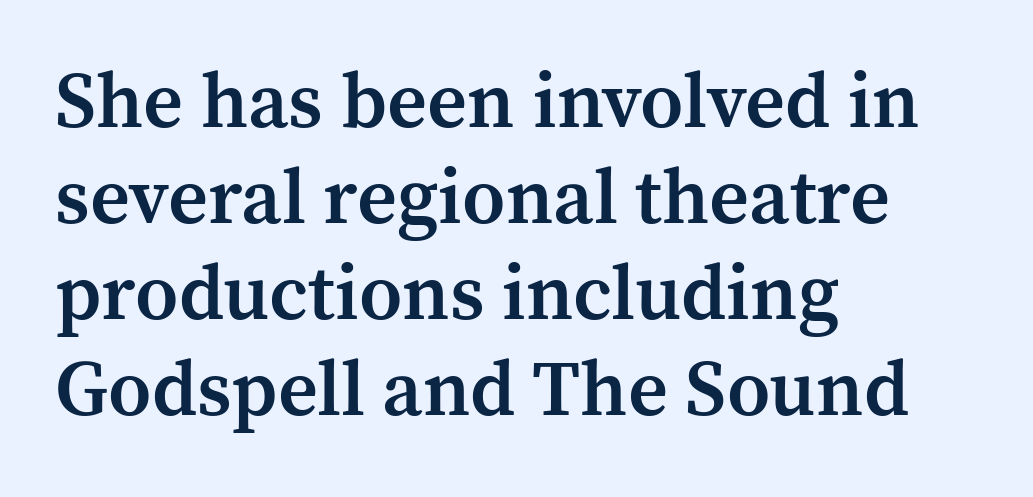
Serifs: yes, visible at the terminals of the letterforms. The face used here is a semibold: visibly heavier than regular, lighter than bold. Here the designer chose a conventional face with non-uniform glyph widths. The lettering stays uniformly vertical, giving the passage a roman look.
